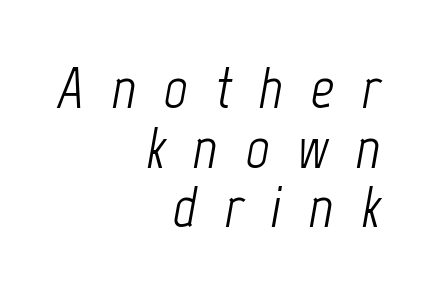
Q: Is the text bold? A: No.
Q: Is the text italic (slanted)? A: Yes, it leans right by about 12 degrees.
Q: Is the text underlined? A: No.
Q: How is the paragraph aligned? A: Right-aligned.
Q: Is the spacing between letters normal or unusually wide? A: Unusually wide.
Q: Is the spacing between lines tight, normal or loose? A: Tight.
Q: Width (condensed, normal, or wide)? A: Condensed.
Q: Stroke contrast? A: Low.
Q: x-height? A: Medium.
Q: Monospaced? A: No.
